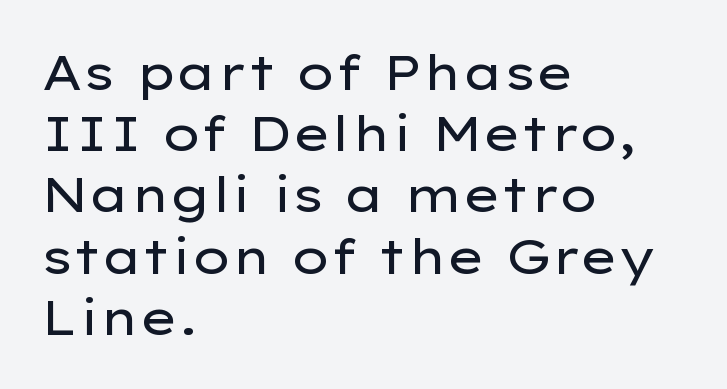
Q: Is the text bold? A: No.
Q: Is the text italic (slanted)? A: No, it is upright.
Q: Is the typeface a serif or a sans-serif typeface? A: Sans-serif.
Q: Is the text underlined? A: No.
Q: How is the paragraph aligned? A: Left-aligned.
Q: Is the spacing between letters normal or unusually wide? A: Normal.
Q: Is the spacing between lines tight, normal or loose? A: Normal.
Q: Width (condensed, normal, or wide)? A: Wide.
Q: Stroke contrast? A: Low.
Q: x-height? A: Medium.
Q: Monospaced? A: No.
